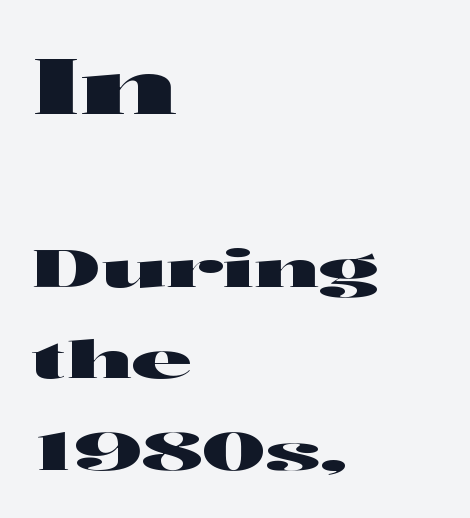
Does extra space separate the letters? No, they use regular spacing. The specimen reads as upright at a glance. Caption: upper text group enlarged, lower text group reduced. The rendering uses natural spacing where letterforms have individual widths. The glyphs are unaccompanied by any horizontal stroke below them.
